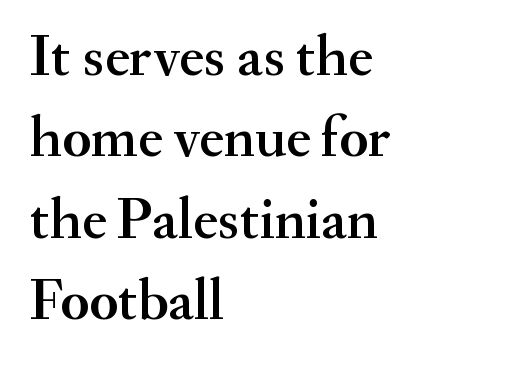
The image shows 59 px serif type, upright; set left-aligned, normal line spacing (1.38x), normal letter spacing, not underlined; medium stroke contrast and a small x-height.
